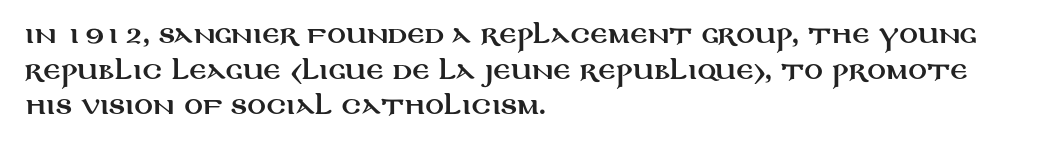
The image shows 23 px text type, upright; set left-aligned, normal line spacing (1.55x), normal letter spacing, not underlined.
